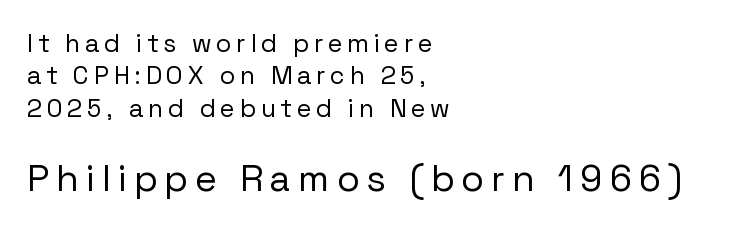
The image shows 37 px regular-weight sans-serif type, upright; set left-aligned, normal line spacing (1.3x), unusually wide letter spacing (+0.21 em), not underlined; the second (bottom) block is 1.48x larger; low stroke contrast and a medium x-height.
